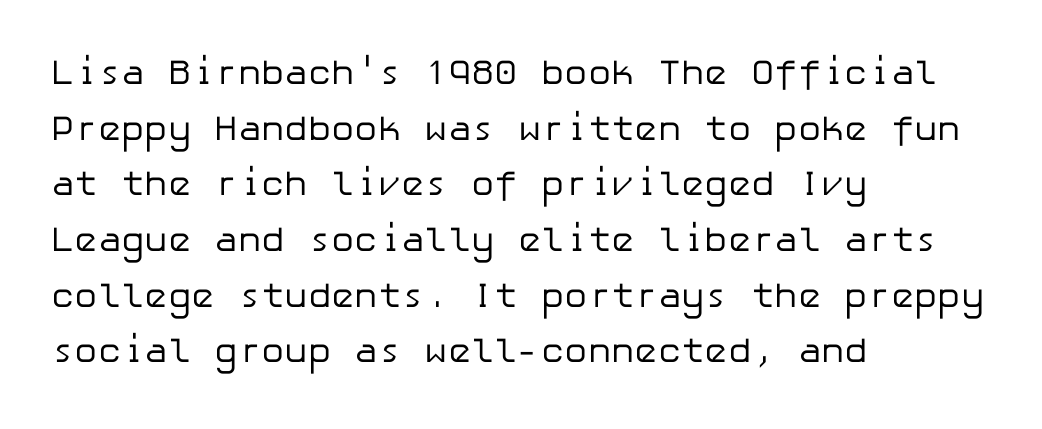
Q: Is the text bold? A: No.
Q: Is the text italic (slanted)? A: No, it is upright.
Q: Is the typeface a serif or a sans-serif typeface? A: Sans-serif.
Q: Is the text underlined? A: No.
Q: How is the paragraph aligned? A: Left-aligned.
Q: Is the spacing between letters normal or unusually wide? A: Normal.
Q: Is the spacing between lines tight, normal or loose? A: Normal.
Q: Width (condensed, normal, or wide)? A: Normal.
Q: Stroke contrast? A: Low.
Q: x-height? A: Medium.
